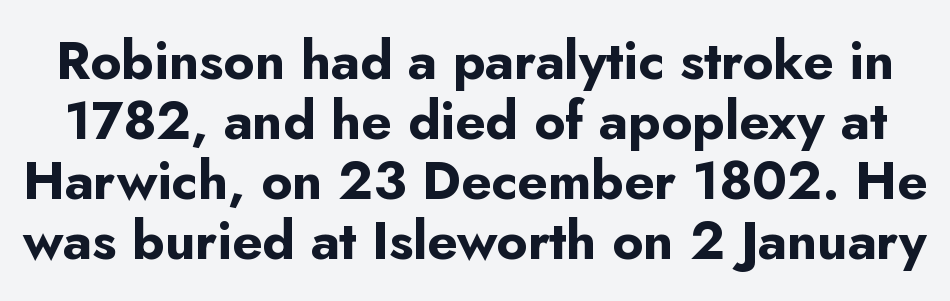
The image shows 53 px bold sans-serif type, upright; set tight line spacing (1.13x), normal letter spacing, not underlined; low stroke contrast and a small x-height.
